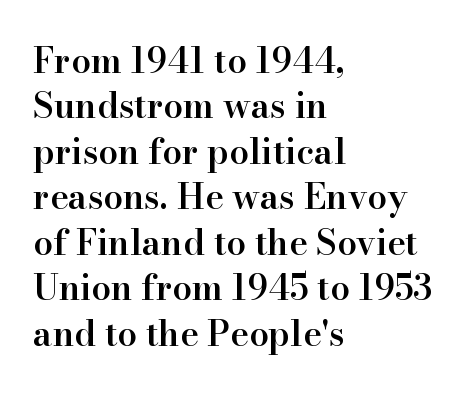
{"serif": "yes", "italic": "no", "bold": "semi", "weight": "semibold", "width": "normal", "stroke_contrast": "high", "x_height": "small", "monospaced": "no", "underline": "no", "align": "left", "line_spacing": "normal", "line_spacing_ratio": 1.3, "letter_spacing": "normal", "letter_spacing_em": 0.0, "glyph_px": 35}
